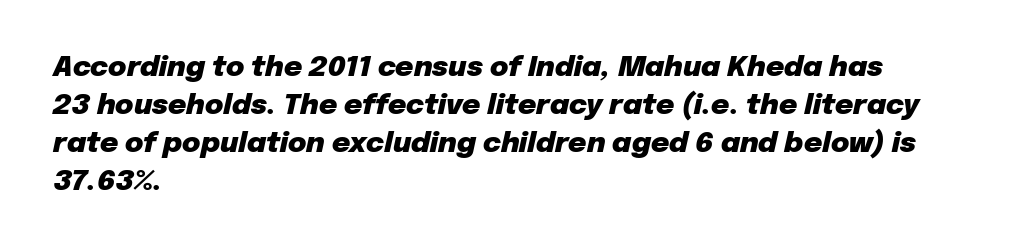
Q: Is the text bold? A: Yes.
Q: Is the text italic (slanted)? A: Yes, it leans right by about 12 degrees.
Q: Is the text underlined? A: No.
Q: How is the paragraph aligned? A: Left-aligned.
Q: Is the spacing between letters normal or unusually wide? A: Normal.
Q: Is the spacing between lines tight, normal or loose? A: Normal.
Q: Width (condensed, normal, or wide)? A: Normal.
Q: Stroke contrast? A: Low.
Q: x-height? A: Medium.
Q: Monospaced? A: No.
